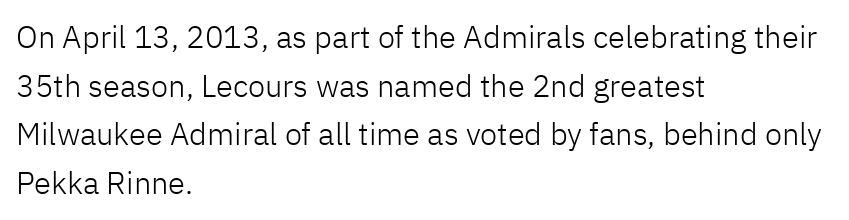
The image shows 31 px light sans-serif type, upright; set left-aligned, normal line spacing (1.57x), normal letter spacing, not underlined; low stroke contrast and a medium x-height.
